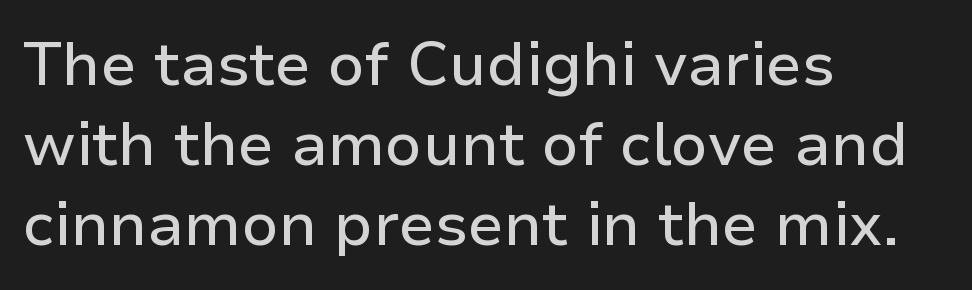
The image shows 61 px sans-serif type, upright; set left-aligned, normal line spacing (1.31x), normal letter spacing, not underlined; low stroke contrast and a medium x-height.
